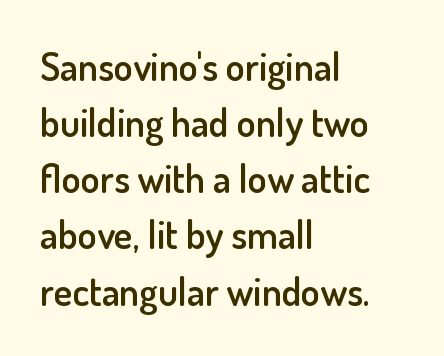
The image shows 39 px semibold sans-serif type, upright; set left-aligned, normal line spacing (1.44x), normal letter spacing, not underlined; low stroke contrast and a small x-height.
